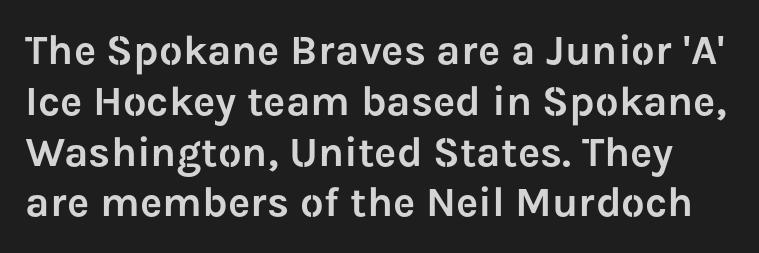
{"serif": "no", "italic": "no", "width": "normal", "stroke_contrast": "low", "x_height": "medium", "monospaced": "no", "underline": "no", "line_spacing_ratio": 1.21, "letter_spacing": "normal", "letter_spacing_em": 0.0, "glyph_px": 42}
